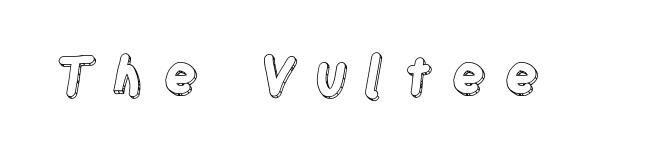
The rendering uses natural spacing where letterforms have individual widths. Spacing between characters has been opened up far beyond the box default. The foot of each line stays bare and open.
